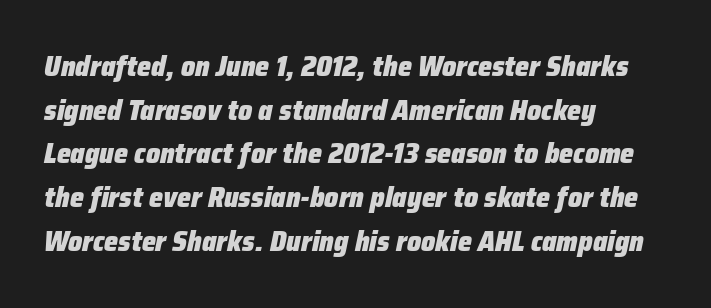
Q: Is the text bold? A: Yes.
Q: Is the text italic (slanted)? A: Yes, it leans right by about 12 degrees.
Q: Is the text underlined? A: No.
Q: How is the paragraph aligned? A: Left-aligned.
Q: Is the spacing between letters normal or unusually wide? A: Normal.
Q: Is the spacing between lines tight, normal or loose? A: Normal.
Q: Width (condensed, normal, or wide)? A: Normal.
Q: Stroke contrast? A: Low.
Q: x-height? A: Medium.
Q: Monospaced? A: No.
